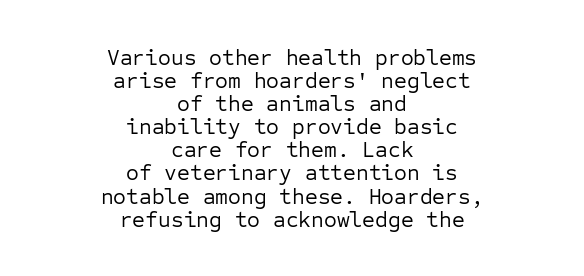
{"italic": "no", "bold": "no", "underline": "no", "align": "center", "line_spacing": "tight", "line_spacing_ratio": 1.05, "letter_spacing": "normal", "letter_spacing_em": 0.0, "glyph_px": 22}
